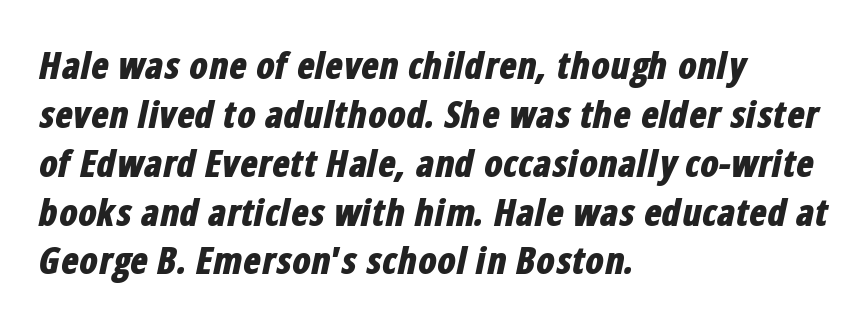
The letters advance in unequal steps, a hallmark of proportional type. The space directly below the letters is spotless. The typography opts for an oblique posture over an upright one. The gaps between neighbouring characters are ordinary and unremarkable. Is there much room between lines? A standard amount, neither cramped nor airy. Every letter is thick-stroked: bold, no question.
